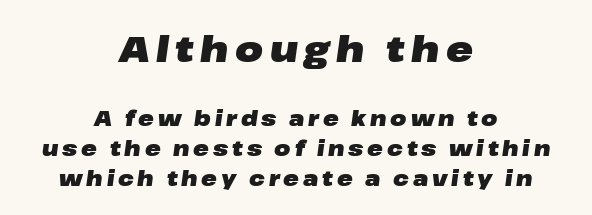
{"italic": "yes", "lean": "right", "slant_degrees": 8, "bold": "yes", "weight": "heavy", "width": "wide", "stroke_contrast": "low", "x_height": "medium", "monospaced": "no", "underline": "no", "align": "center", "line_spacing": "normal", "line_spacing_ratio": 1.42, "larger_block": "first", "size_ratio": 1.71, "glyph_px": 36}
